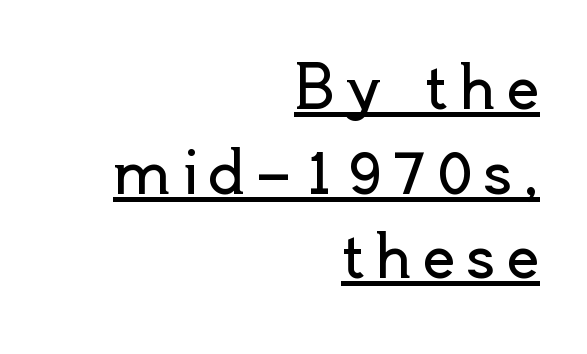
Here the designer chose a conventional face with non-uniform glyph widths. Is the block centered? No — it sits flush against the right margin. In terms of leading, this rendering sits right in the middle. The typeface has the unassuming heft of standard copy or less.
